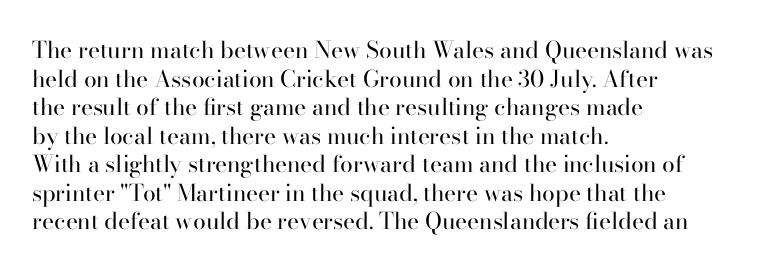
The image shows 23 px text type, upright; set left-aligned, line spacing 1.24x, normal letter spacing, not underlined.
